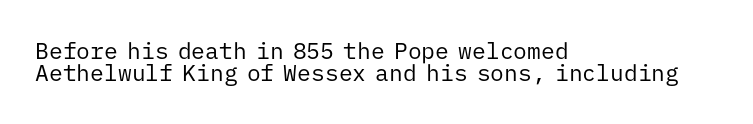
The image shows 23 px text type, upright; set left-aligned, tight line spacing (0.97x), normal letter spacing, not underlined.
